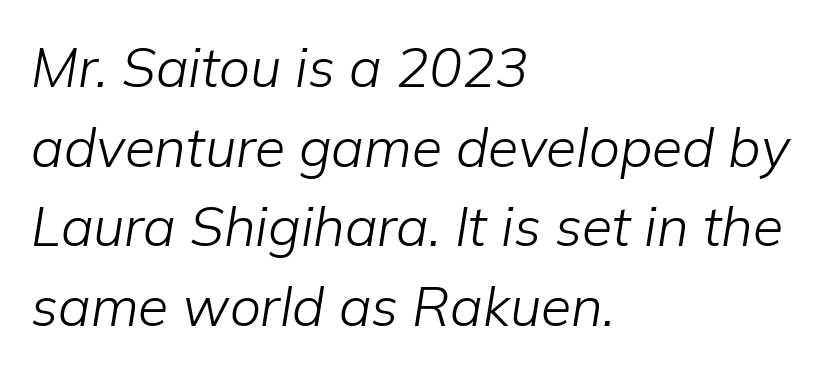
{"italic": "yes", "lean": "right", "slant_degrees": 9, "bold": "no", "weight": "light", "width": "normal", "stroke_contrast": "low", "x_height": "medium", "monospaced": "no", "underline": "no", "align": "left", "line_spacing": "normal", "line_spacing_ratio": 1.45, "letter_spacing": "normal", "letter_spacing_em": 0.0, "glyph_px": 55}
